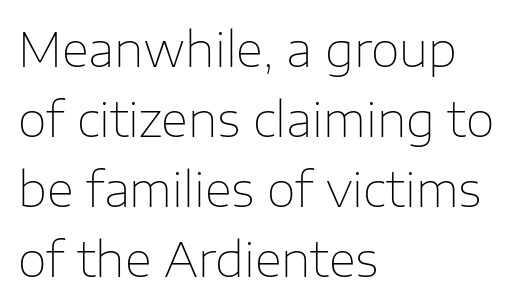
{"serif": "no", "italic": "no", "bold": "no", "weight": "thin", "width": "normal", "stroke_contrast": "low", "x_height": "medium", "monospaced": "no", "underline": "no", "align": "left", "line_spacing": "normal", "line_spacing_ratio": 1.49, "letter_spacing": "normal", "letter_spacing_em": 0.0, "glyph_px": 47}
